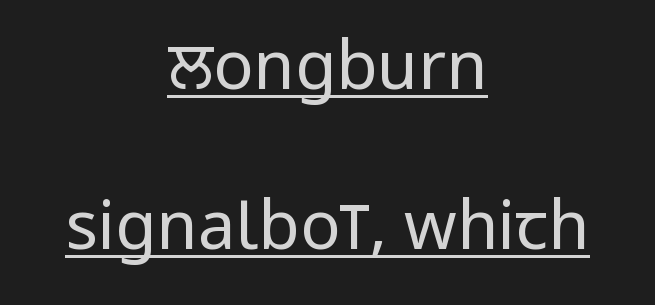
Q: Is the text bold? A: No.
Q: Is the text italic (slanted)? A: No, it is upright.
Q: Is the typeface a serif or a sans-serif typeface? A: Sans-serif.
Q: Is the text underlined? A: Yes.
Q: How is the paragraph aligned? A: Centered.
Q: Is the spacing between letters normal or unusually wide? A: Normal.
Q: Is the spacing between lines tight, normal or loose? A: Loose.
Q: Width (condensed, normal, or wide)? A: Condensed.
Q: Stroke contrast? A: Low.
